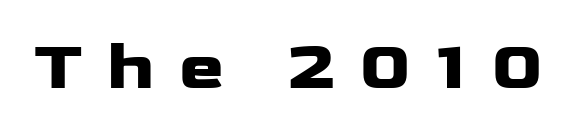
The image shows 68 px wide sans-serif type, upright; set unusually wide letter spacing (+0.36 em), not underlined; low stroke contrast and a medium x-height.
